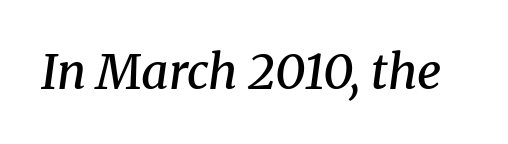
{"serif": "yes", "italic": "yes", "lean": "right", "slant_degrees": 8, "bold": "semi", "weight": "semibold", "width": "normal", "stroke_contrast": "medium", "x_height": "medium", "monospaced": "no", "underline": "no", "letter_spacing": "normal", "letter_spacing_em": 0.0, "glyph_px": 48}
